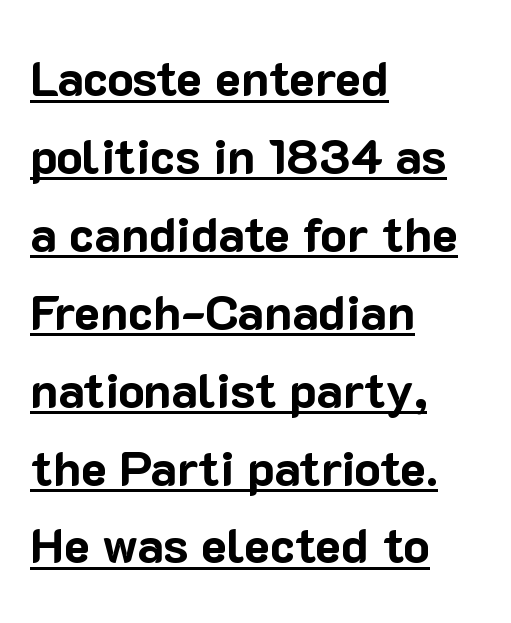
You could call the tracking neutral — neither tight nor loose. This rendering uses left alignment, leaving the right contour irregular. Evenly set lines give the paragraph a standard silhouette. This sample carries an underscore along the baseline area. Character widths vary here, with narrow letters taking less room than wide ones.
